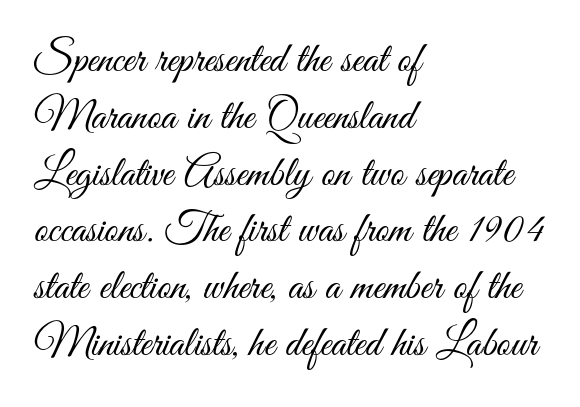
Q: Is the text bold? A: No.
Q: Is the text italic (slanted)? A: Yes.
Q: Is the typeface a serif or a sans-serif typeface? A: Sans-serif.
Q: Is the text underlined? A: No.
Q: How is the paragraph aligned? A: Left-aligned.
Q: Is the spacing between letters normal or unusually wide? A: Normal.
Q: Is the spacing between lines tight, normal or loose? A: Normal.
Q: Width (condensed, normal, or wide)? A: Condensed.
Q: Stroke contrast? A: Medium.
Q: x-height? A: Small.
Q: Monospaced? A: No.
